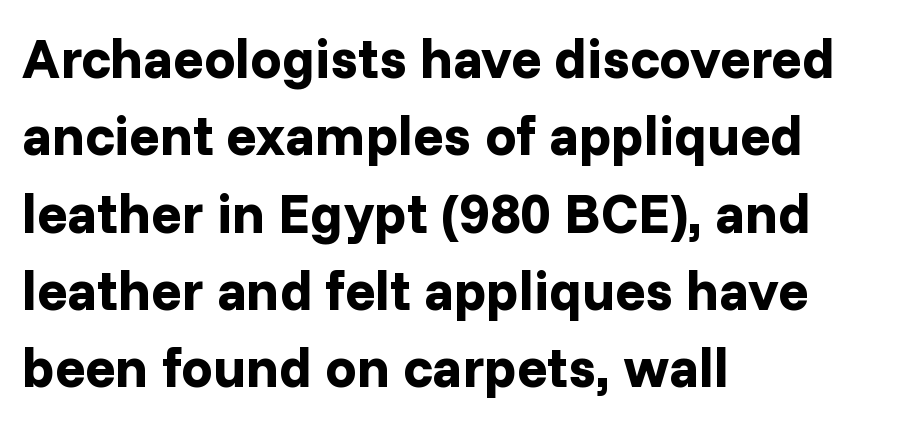
{"serif": "no", "italic": "no", "bold": "yes", "weight": "bold", "width": "normal", "stroke_contrast": "low", "x_height": "medium", "monospaced": "no", "underline": "no", "align": "left", "line_spacing": "normal", "line_spacing_ratio": 1.38, "letter_spacing": "normal", "letter_spacing_em": 0.0, "glyph_px": 56}
